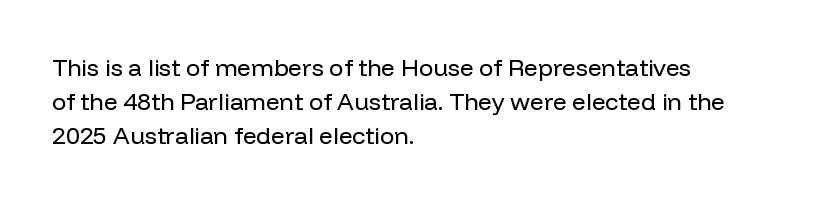
The image shows 24 px text type, upright; set left-aligned, normal line spacing (1.41x), normal letter spacing, not underlined.
